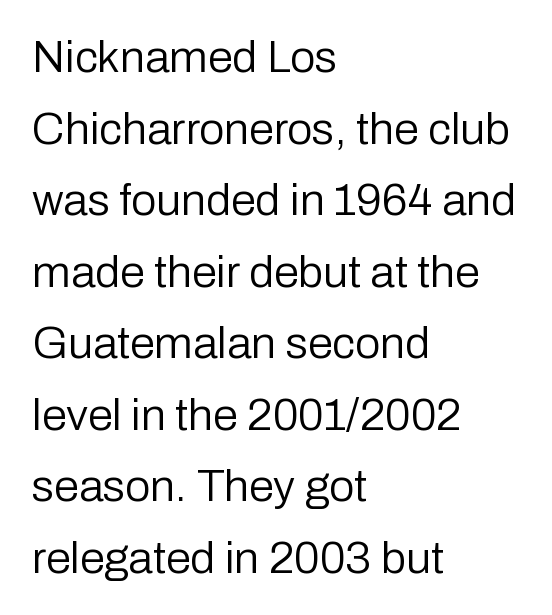
Q: Is the text bold? A: No.
Q: Is the text italic (slanted)? A: No, it is upright.
Q: Is the typeface a serif or a sans-serif typeface? A: Sans-serif.
Q: Is the text underlined? A: No.
Q: How is the paragraph aligned? A: Left-aligned.
Q: Is the spacing between letters normal or unusually wide? A: Normal.
Q: Is the spacing between lines tight, normal or loose? A: Normal.
Q: Width (condensed, normal, or wide)? A: Normal.
Q: Stroke contrast? A: Low.
Q: x-height? A: Medium.
Q: Monospaced? A: No.
